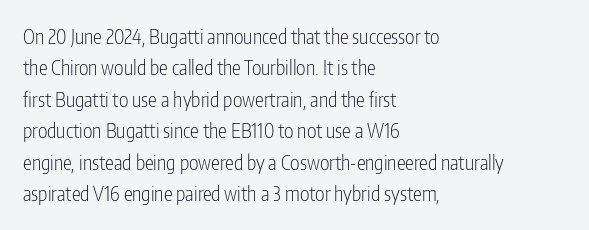
Line spacing here is normal. A typesetter would mark this as roman, not italic. The specimen omits any rule beneath the text block's lines. The rag falls on the right side of this text block. The characters are drawn with everyday or finer stroke widths.
